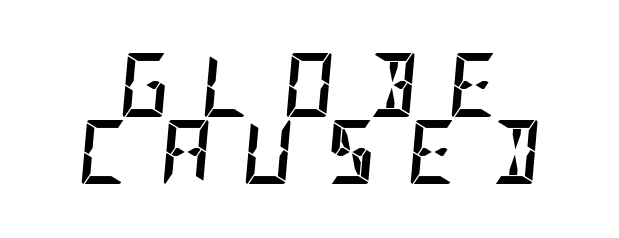
Q: Is the text bold? A: Yes.
Q: Is the text italic (slanted)? A: Yes, it leans right by about 5 degrees.
Q: Is the text underlined? A: No.
Q: How is the paragraph aligned? A: Centered.
Q: Is the spacing between letters normal or unusually wide? A: Unusually wide.
Q: Is the spacing between lines tight, normal or loose? A: Tight.
Q: Width (condensed, normal, or wide)? A: Condensed.
Q: Stroke contrast? A: Low.
Q: x-height? A: Large.
